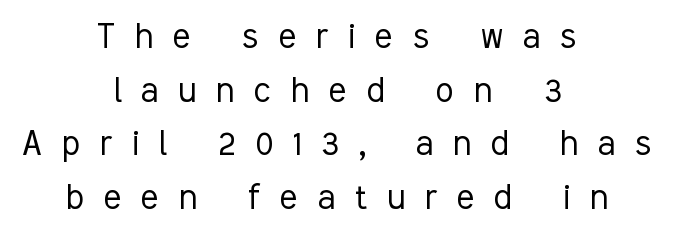
The passage shown is typed in a proportional face where columns would drift. Vertically, the passage feels balanced, rows spaced as you'd expect. Look at the tracking — it's clearly loosened, letters drifting apart. Classification — sans serif.
